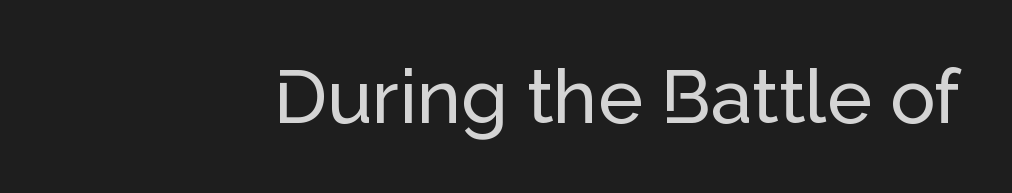
The image shows 75 px sans-serif type, upright; set normal letter spacing, not underlined; low stroke contrast and a medium x-height.
